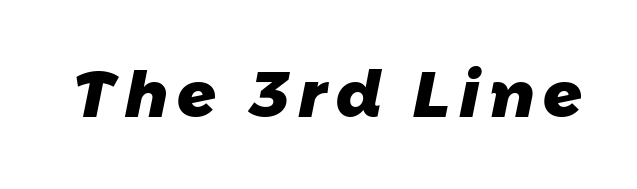
Bold? Absolutely — the strokes are thick and heavy. This rendering features lettering with no underline. Looks like regular typesetting: each glyph gets only the width it needs. Does the type have serifs? No, each stem ends abruptly.
